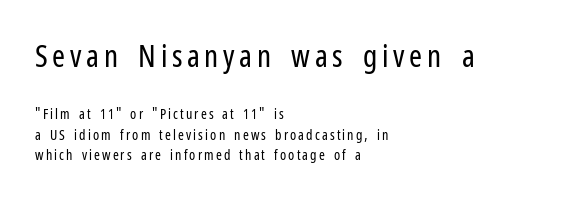
Q: Is the text bold? A: No.
Q: Is the text italic (slanted)? A: No, it is upright.
Q: Is the typeface a serif or a sans-serif typeface? A: Sans-serif.
Q: Is the text underlined? A: No.
Q: How is the paragraph aligned? A: Left-aligned.
Q: Is the spacing between lines tight, normal or loose? A: Normal.
Q: Which block of text is set in a larger size, the first (top) or the second (bottom)? A: The first (top) one.
Q: Width (condensed, normal, or wide)? A: Condensed.
Q: Stroke contrast? A: Low.
Q: x-height? A: Medium.
Q: Monospaced? A: No.
